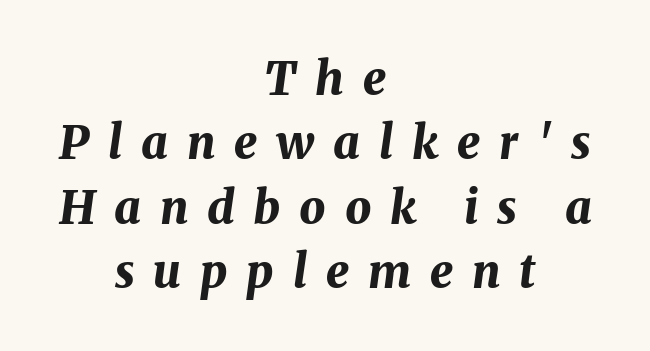
{"italic": "yes", "lean": "right", "slant_degrees": 8, "bold": "yes", "weight": "bold", "width": "normal", "stroke_contrast": "medium", "x_height": "medium", "monospaced": "no", "underline": "no", "align": "center", "line_spacing": "normal", "line_spacing_ratio": 1.4, "letter_spacing": "wide", "letter_spacing_em": 0.41, "glyph_px": 46}
